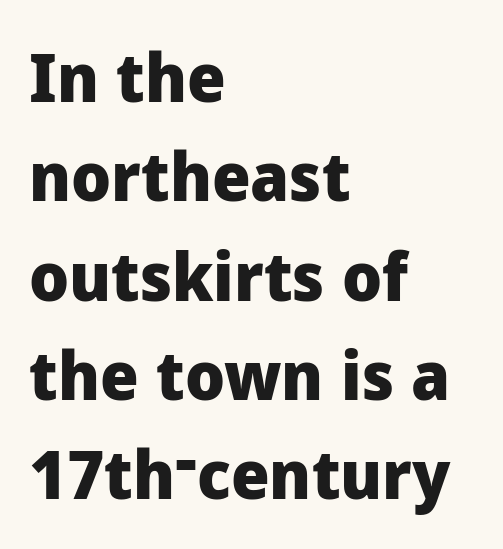
The image shows 68 px heavy sans-serif type, upright; set left-aligned, normal line spacing (1.46x), normal letter spacing, not underlined; low stroke contrast and a medium x-height.
